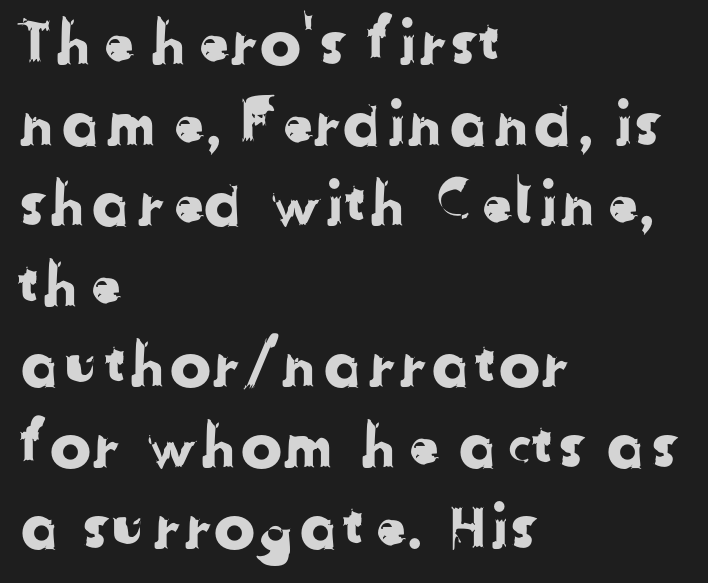
The image shows 62 px sans-serif type; set left-aligned, normal line spacing (1.3x), normal letter spacing, not underlined; low stroke contrast and a medium x-height.
